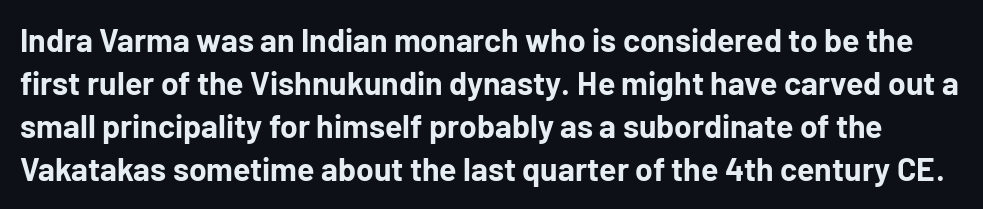
What's the leading like? Ordinary, nothing unusual. Characters follow at the spacing the type designer built in. Typographically, this falls in the sans-serif category. Heavy, bold letterforms. Posture: vertical.
